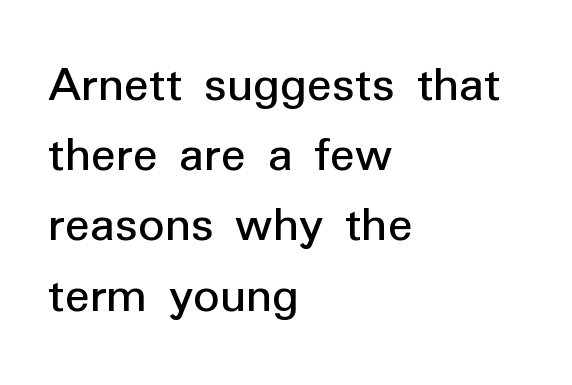
Q: Is the text italic (slanted)? A: No, it is upright.
Q: Is the typeface a serif or a sans-serif typeface? A: Sans-serif.
Q: Is the text underlined? A: No.
Q: How is the paragraph aligned? A: Left-aligned.
Q: Is the spacing between letters normal or unusually wide? A: Normal.
Q: Is the spacing between lines tight, normal or loose? A: Normal.
Q: Width (condensed, normal, or wide)? A: Normal.
Q: Stroke contrast? A: Low.
Q: x-height? A: Medium.
Q: Monospaced? A: No.
